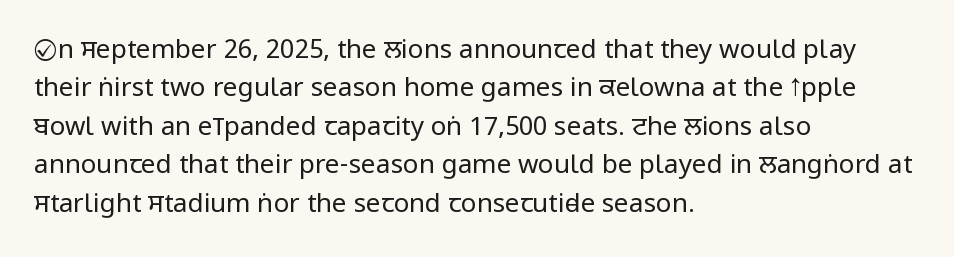
Q: Is the text bold? A: No.
Q: Is the text italic (slanted)? A: No, it is upright.
Q: Is the text underlined? A: No.
Q: How is the paragraph aligned? A: Left-aligned.
Q: Is the spacing between letters normal or unusually wide? A: Normal.
Q: Is the spacing between lines tight, normal or loose? A: Normal.
